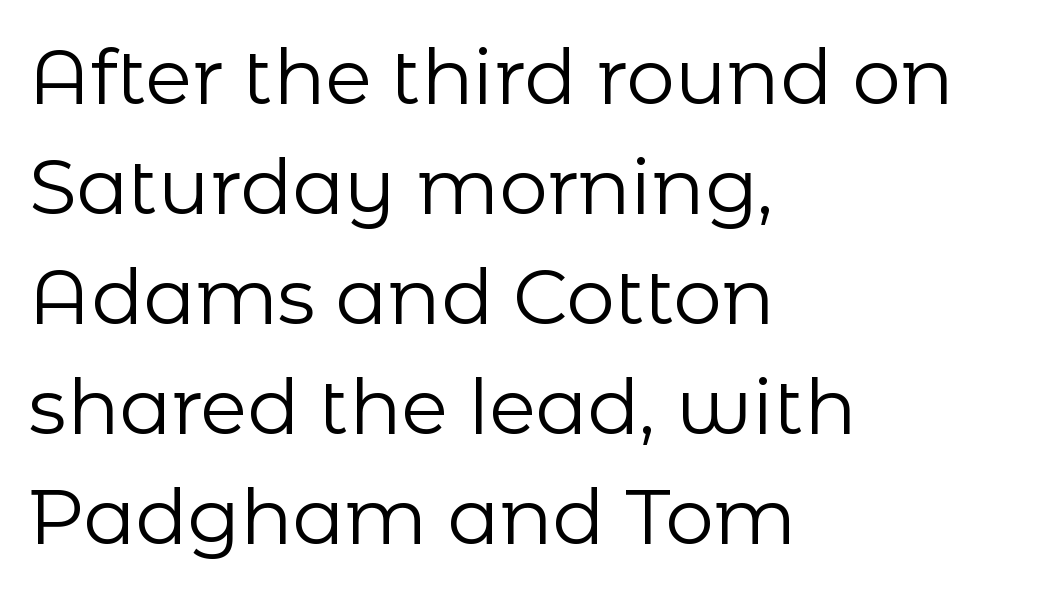
Q: Is the text bold? A: No.
Q: Is the text italic (slanted)? A: No, it is upright.
Q: Is the typeface a serif or a sans-serif typeface? A: Sans-serif.
Q: Is the text underlined? A: No.
Q: How is the paragraph aligned? A: Left-aligned.
Q: Is the spacing between letters normal or unusually wide? A: Normal.
Q: Is the spacing between lines tight, normal or loose? A: Normal.
Q: Width (condensed, normal, or wide)? A: Normal.
Q: Stroke contrast? A: Low.
Q: x-height? A: Medium.
Q: Monospaced? A: No.
